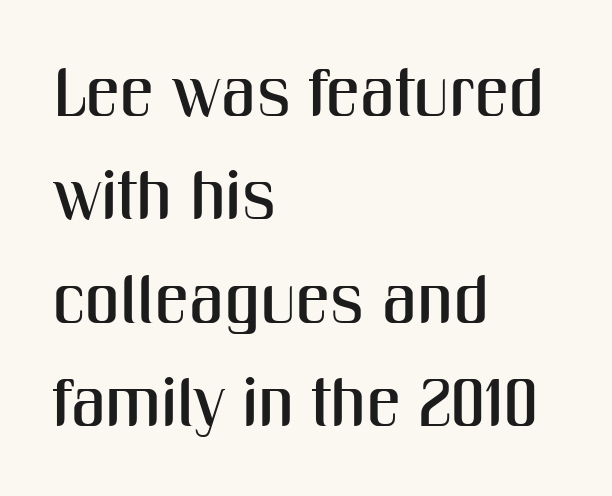
Q: Is the text italic (slanted)? A: No, it is upright.
Q: Is the typeface a serif or a sans-serif typeface? A: Sans-serif.
Q: Is the text underlined? A: No.
Q: How is the paragraph aligned? A: Left-aligned.
Q: Is the spacing between letters normal or unusually wide? A: Normal.
Q: Is the spacing between lines tight, normal or loose? A: Normal.
Q: Width (condensed, normal, or wide)? A: Condensed.
Q: Stroke contrast? A: Medium.
Q: x-height? A: Medium.
Q: Monospaced? A: No.
